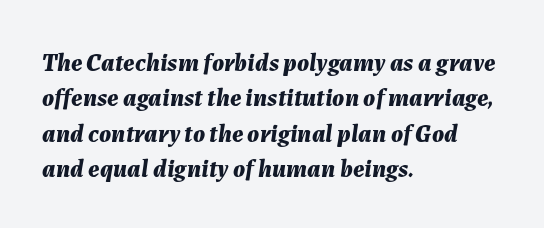
Letter spacing: default. The whole block is typeset with a tilt. Letters rest on an invisible, unmarked baseline. The characters look thick and weighty, a clear bold. The paragraph has a hard left edge and a soft right edge. This sample keeps an unexceptional amount of space between lines.
